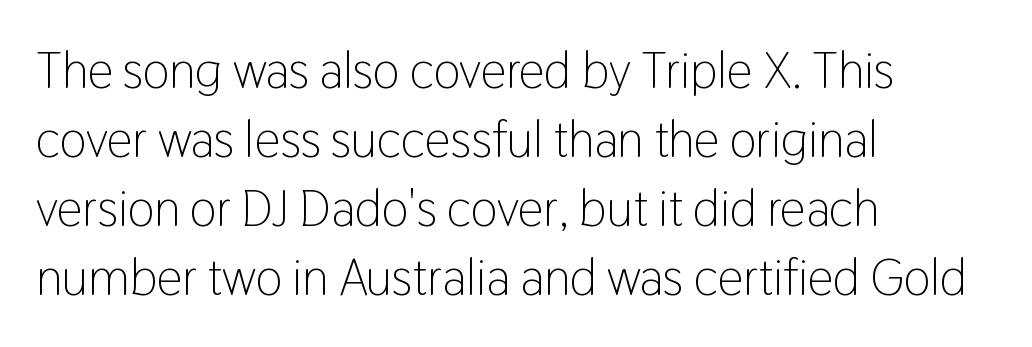
{"serif": "no", "italic": "no", "bold": "no", "weight": "light", "width": "condensed", "stroke_contrast": "low", "x_height": "medium", "monospaced": "no", "underline": "no", "align": "left", "line_spacing": "normal", "line_spacing_ratio": 1.35, "letter_spacing": "normal", "letter_spacing_em": 0.0, "glyph_px": 51}
